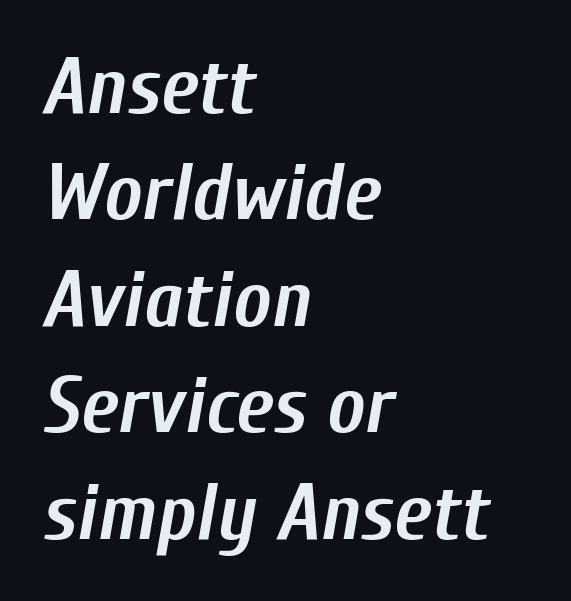
Bare-footed words on every line. An italicized treatment has been applied to the whole sample. Proportional: the letters do not fall into vertical columns. This sample uses plain, unmodified letter spacing. Reading down the column, the eye jumps a familiar distance to each next line. Short and long lines alike share a common starting point at left.
